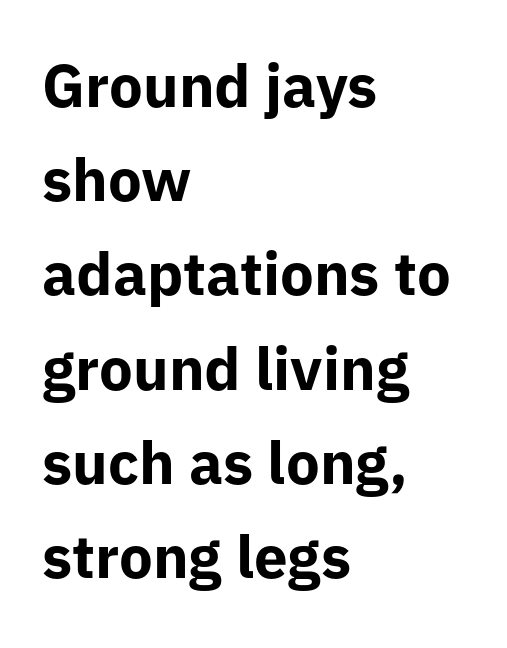
{"serif": "no", "italic": "no", "bold": "yes", "weight": "bold", "width": "normal", "stroke_contrast": "low", "x_height": "medium", "monospaced": "no", "underline": "no", "align": "left", "line_spacing": "normal", "line_spacing_ratio": 1.57, "letter_spacing": "normal", "letter_spacing_em": 0.0, "glyph_px": 60}
